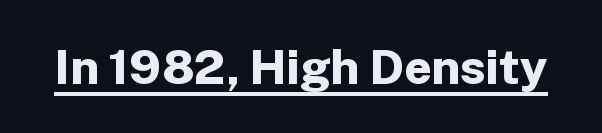
Q: Is the text bold? A: Yes.
Q: Is the text italic (slanted)? A: No, it is upright.
Q: Is the typeface a serif or a sans-serif typeface? A: Sans-serif.
Q: Is the text underlined? A: Yes.
Q: Is the spacing between letters normal or unusually wide? A: Normal.
Q: Width (condensed, normal, or wide)? A: Normal.
Q: Stroke contrast? A: Low.
Q: x-height? A: Medium.
Q: Monospaced? A: No.
